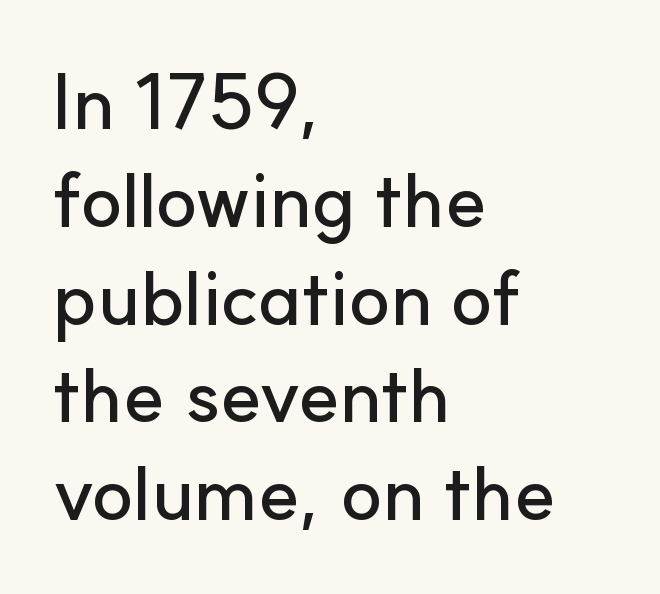
Q: Is the text italic (slanted)? A: No, it is upright.
Q: Is the typeface a serif or a sans-serif typeface? A: Sans-serif.
Q: Is the text underlined? A: No.
Q: How is the paragraph aligned? A: Left-aligned.
Q: Is the spacing between letters normal or unusually wide? A: Normal.
Q: Is the spacing between lines tight, normal or loose? A: Normal.
Q: Width (condensed, normal, or wide)? A: Normal.
Q: Stroke contrast? A: Low.
Q: x-height? A: Small.
Q: Monospaced? A: No.
